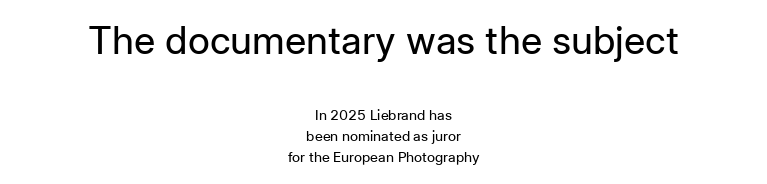
{"serif": "no", "italic": "no", "bold": "no", "weight": "regular", "width": "normal", "stroke_contrast": "low", "x_height": "medium", "monospaced": "no", "underline": "no", "align": "center", "line_spacing": "normal", "line_spacing_ratio": 1.53, "letter_spacing": "normal", "letter_spacing_em": 0.0, "larger_block": "first", "size_ratio": 2.71, "glyph_px": 38}
